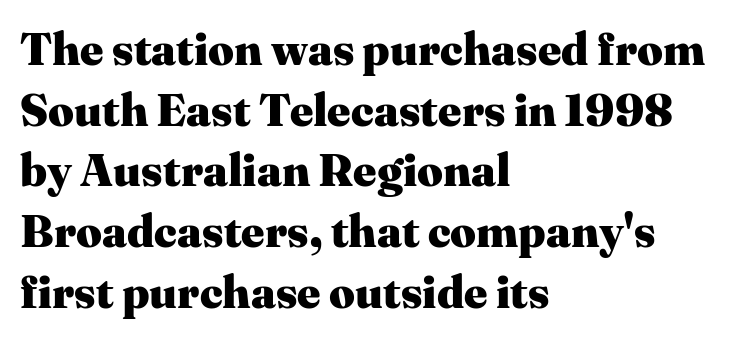
Q: Is the text bold? A: Yes.
Q: Is the text italic (slanted)? A: No, it is upright.
Q: Is the typeface a serif or a sans-serif typeface? A: Serif.
Q: Is the text underlined? A: No.
Q: How is the paragraph aligned? A: Left-aligned.
Q: Is the spacing between letters normal or unusually wide? A: Normal.
Q: Is the spacing between lines tight, normal or loose? A: Normal.
Q: Width (condensed, normal, or wide)? A: Normal.
Q: Stroke contrast? A: Medium.
Q: x-height? A: Medium.
Q: Monospaced? A: No.
